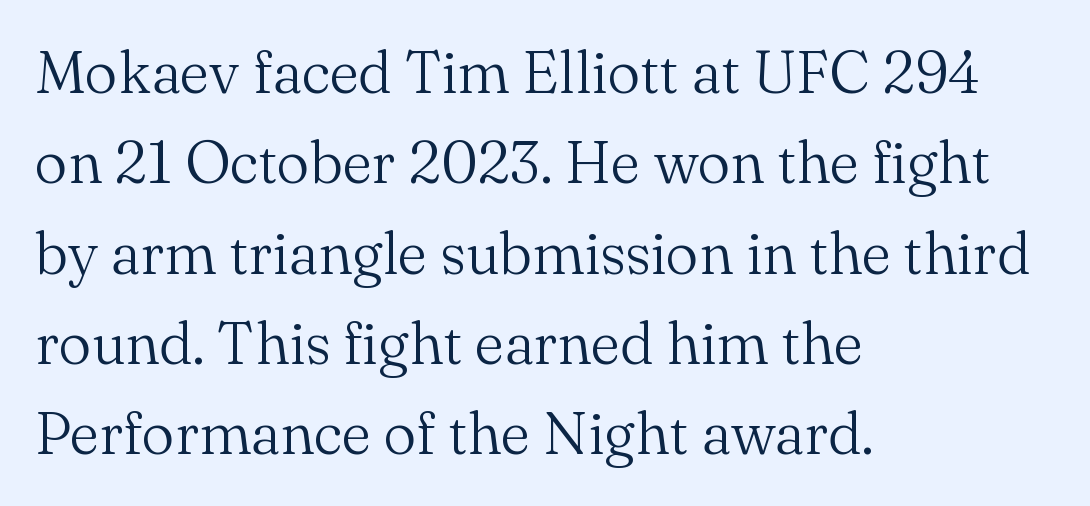
Q: Is the text bold? A: No.
Q: Is the text italic (slanted)? A: No, it is upright.
Q: Is the typeface a serif or a sans-serif typeface? A: Serif.
Q: Is the text underlined? A: No.
Q: How is the paragraph aligned? A: Left-aligned.
Q: Is the spacing between letters normal or unusually wide? A: Normal.
Q: Is the spacing between lines tight, normal or loose? A: Normal.
Q: Width (condensed, normal, or wide)? A: Normal.
Q: Stroke contrast? A: Medium.
Q: x-height? A: Small.
Q: Monospaced? A: No.
